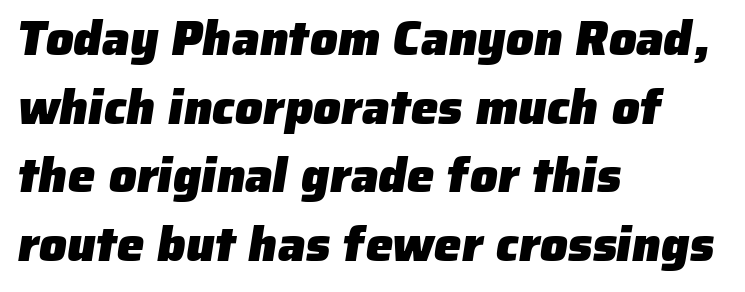
Q: Is the text bold? A: Yes.
Q: Is the typeface a serif or a sans-serif typeface? A: Sans-serif.
Q: Is the text underlined? A: No.
Q: How is the paragraph aligned? A: Left-aligned.
Q: Is the spacing between letters normal or unusually wide? A: Normal.
Q: Is the spacing between lines tight, normal or loose? A: Normal.
Q: Width (condensed, normal, or wide)? A: Normal.
Q: Stroke contrast? A: Low.
Q: x-height? A: Medium.
Q: Monospaced? A: No.
